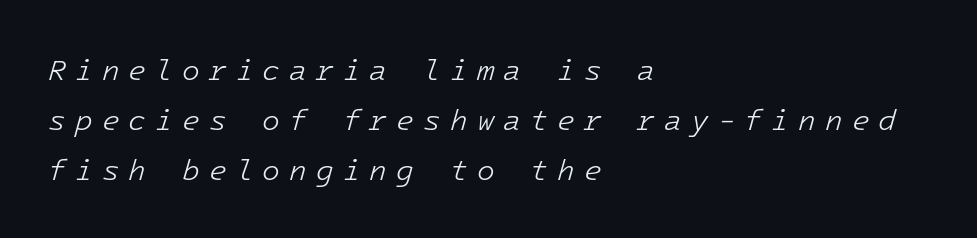
{"italic": "yes", "lean": "right", "slant_degrees": 16, "bold": "no", "weight": "light", "width": "normal", "stroke_contrast": "low", "x_height": "medium", "underline": "no", "align": "left", "line_spacing_ratio": 1.73, "letter_spacing": "wide", "letter_spacing_em": 0.31, "glyph_px": 29}
